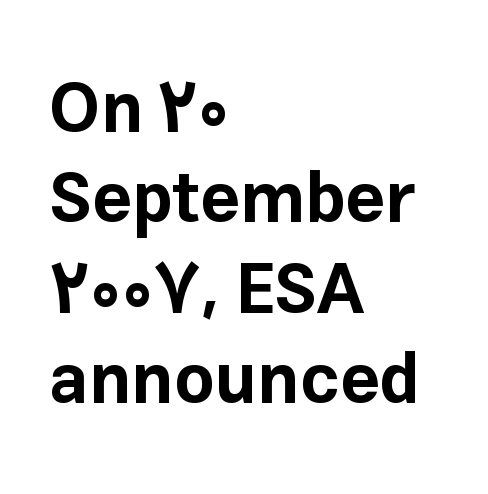
The vertical gap from one line to the next is medium. Short and long lines alike share a common starting point at left. Is this a sans? Yes — the strokes have no serifs. Upright lettering throughout. Descender tails drop into unmarked territory.
